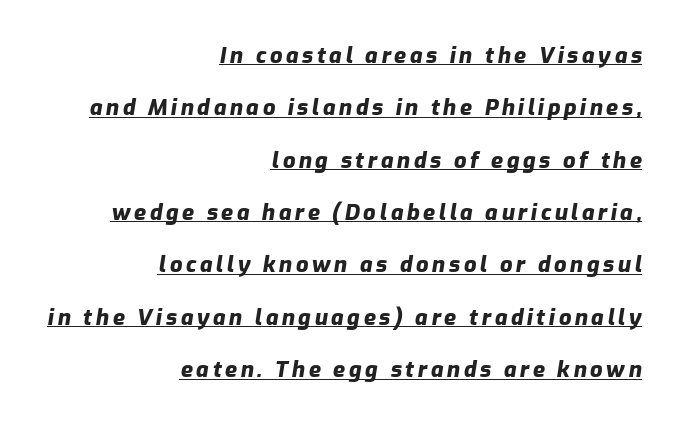
{"italic": "yes", "lean": "right", "slant_degrees": 9, "bold": "yes", "underline": "yes", "align": "right", "line_spacing": "loose", "line_spacing_ratio": 2.38, "glyph_px": 22}
